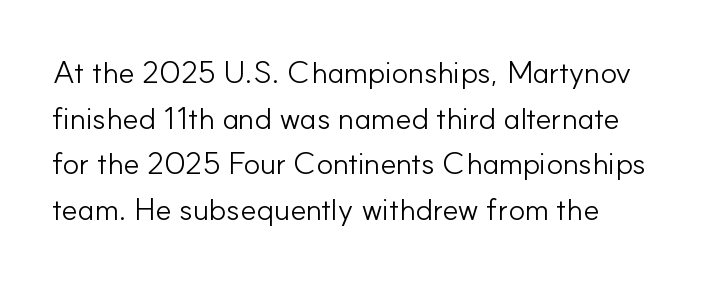
Q: Is the text bold? A: No.
Q: Is the text italic (slanted)? A: No, it is upright.
Q: Is the typeface a serif or a sans-serif typeface? A: Sans-serif.
Q: Is the text underlined? A: No.
Q: Is the spacing between letters normal or unusually wide? A: Normal.
Q: Is the spacing between lines tight, normal or loose? A: Normal.
Q: Width (condensed, normal, or wide)? A: Normal.
Q: Stroke contrast? A: Low.
Q: x-height? A: Small.
Q: Monospaced? A: No.
